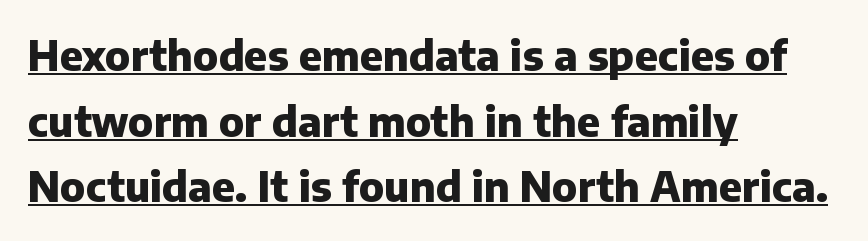
Q: Is the text bold? A: Yes.
Q: Is the text italic (slanted)? A: No, it is upright.
Q: Is the typeface a serif or a sans-serif typeface? A: Sans-serif.
Q: Is the text underlined? A: Yes.
Q: How is the paragraph aligned? A: Left-aligned.
Q: Is the spacing between letters normal or unusually wide? A: Normal.
Q: Is the spacing between lines tight, normal or loose? A: Normal.
Q: Width (condensed, normal, or wide)? A: Normal.
Q: Stroke contrast? A: Low.
Q: x-height? A: Medium.
Q: Monospaced? A: No.
